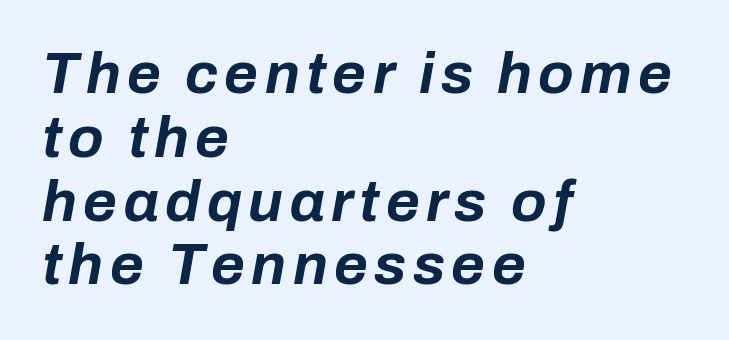
The image shows 58 px bold type, italic (leaning right); set left-aligned, tight line spacing (1.1x), not underlined; low stroke contrast and a medium x-height.
